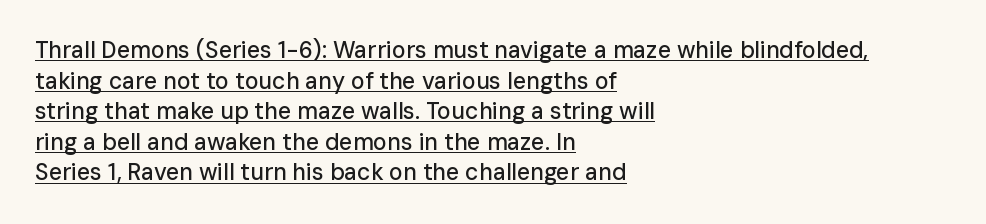
Words appear dense and cohesive because spacing is normal. Designer's note — italics off, roman on. A baseline rule has been typeset under these characters. Compared with typical paragraphs, the rows here are spaced about the same. Which margin do the lines hug? The left one — the right edge is uneven.
